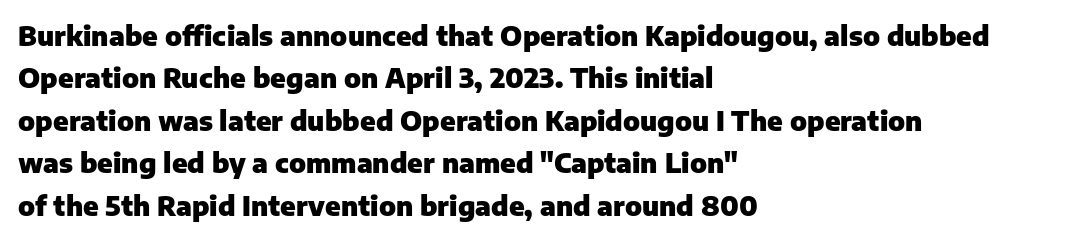
Q: Is the text bold? A: Yes.
Q: Is the text italic (slanted)? A: No, it is upright.
Q: Is the text underlined? A: No.
Q: How is the paragraph aligned? A: Left-aligned.
Q: Is the spacing between letters normal or unusually wide? A: Normal.
Q: Is the spacing between lines tight, normal or loose? A: Normal.
